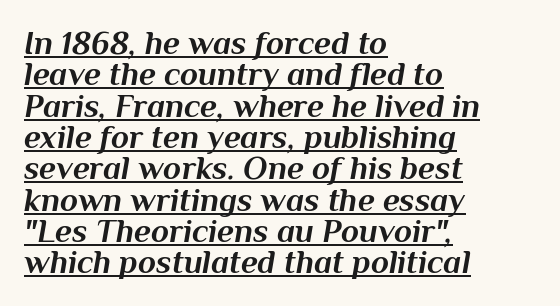
{"italic": "yes", "lean": "right", "slant_degrees": 10, "bold": "yes", "weight": "bold", "width": "normal", "stroke_contrast": "medium", "x_height": "medium", "monospaced": "no", "underline": "yes", "align": "left", "line_spacing": "tight", "line_spacing_ratio": 0.95, "letter_spacing": "normal", "letter_spacing_em": 0.0, "glyph_px": 33}
